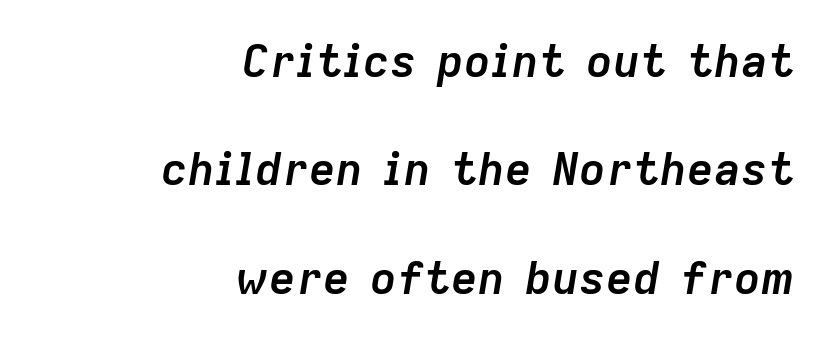
The image shows 45 px semibold type, italic (leaning right); set right-aligned, loose line spacing (2.41x), normal letter spacing, not underlined; low stroke contrast and a medium x-height.
